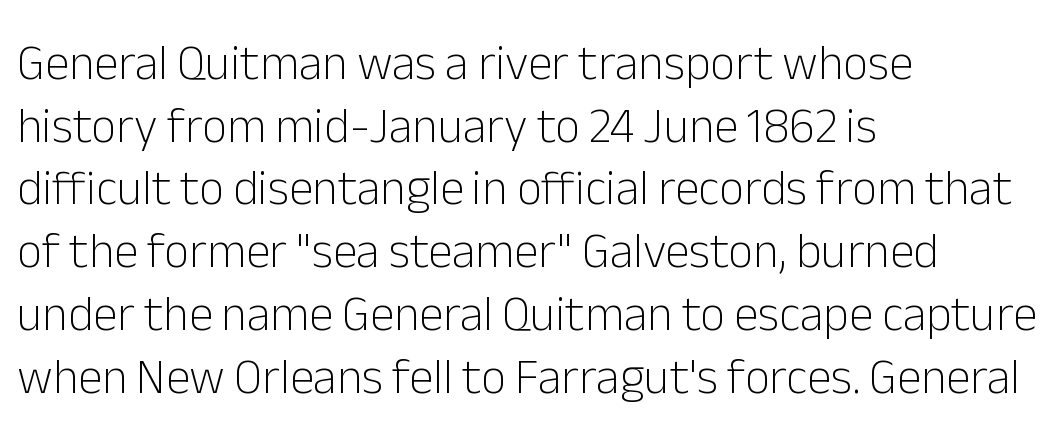
Q: Is the text bold? A: No.
Q: Is the text italic (slanted)? A: No, it is upright.
Q: Is the typeface a serif or a sans-serif typeface? A: Sans-serif.
Q: Is the text underlined? A: No.
Q: How is the paragraph aligned? A: Left-aligned.
Q: Is the spacing between letters normal or unusually wide? A: Normal.
Q: Is the spacing between lines tight, normal or loose? A: Normal.
Q: Width (condensed, normal, or wide)? A: Normal.
Q: Stroke contrast? A: Low.
Q: x-height? A: Medium.
Q: Monospaced? A: No.
